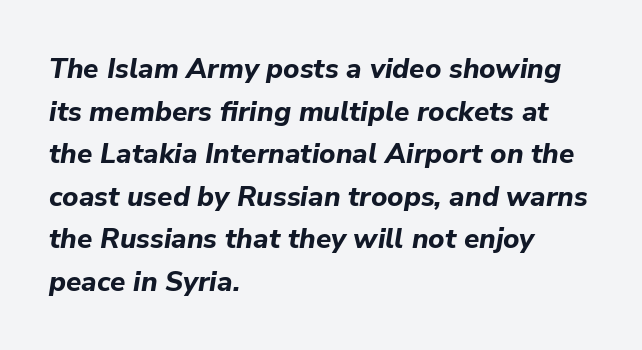
This sample keeps an unexceptional amount of space between lines. Every character sits at an angle, as italics do. You could not count columns in this text — the font is proportionally spaced. The characters look thick and weighty, a clear bold. Any mark beneath the type? The region is blank. One-word summary of the alignment: left.
